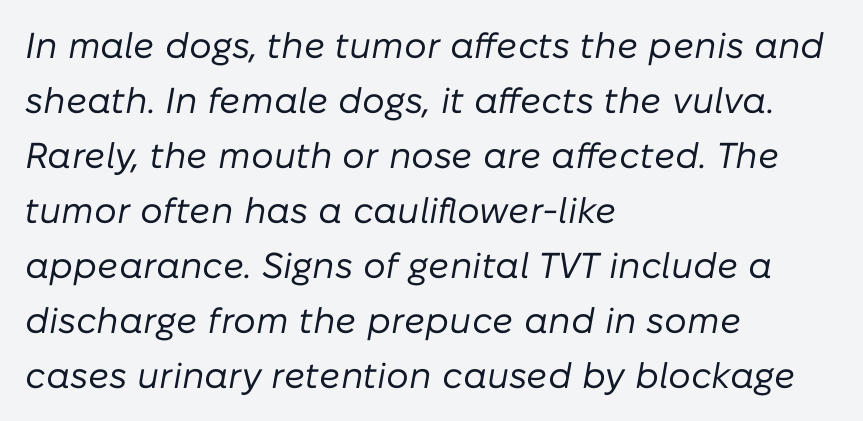
Q: Is the text bold? A: No.
Q: Is the text italic (slanted)? A: Yes, it leans right by about 10 degrees.
Q: Is the text underlined? A: No.
Q: How is the paragraph aligned? A: Left-aligned.
Q: Is the spacing between letters normal or unusually wide? A: Normal.
Q: Is the spacing between lines tight, normal or loose? A: Normal.
Q: Width (condensed, normal, or wide)? A: Normal.
Q: Stroke contrast? A: Low.
Q: x-height? A: Medium.
Q: Monospaced? A: No.
